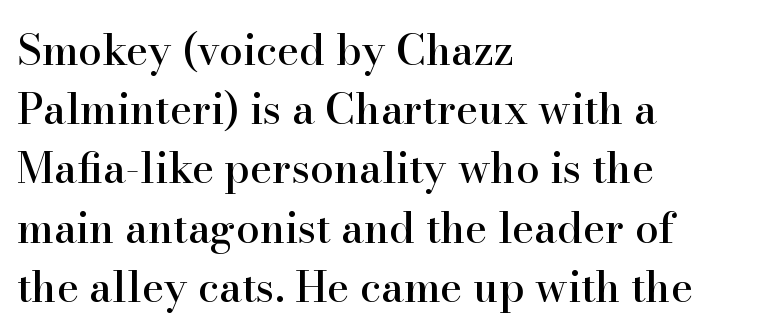
The image shows 42 px serif type, upright; set left-aligned, normal line spacing (1.41x), normal letter spacing, not underlined; high stroke contrast and a small x-height.
